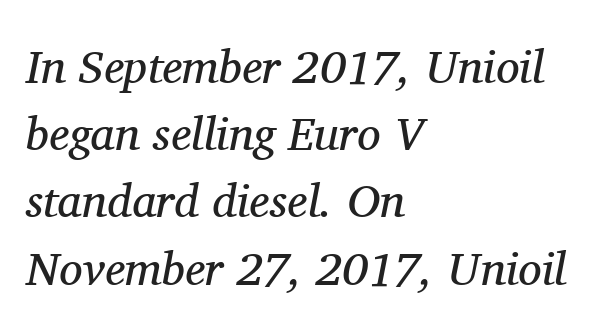
Q: Is the text bold? A: No.
Q: Is the text italic (slanted)? A: Yes, it leans right by about 11 degrees.
Q: Is the typeface a serif or a sans-serif typeface? A: Serif.
Q: Is the text underlined? A: No.
Q: How is the paragraph aligned? A: Left-aligned.
Q: Is the spacing between letters normal or unusually wide? A: Normal.
Q: Is the spacing between lines tight, normal or loose? A: Normal.
Q: Width (condensed, normal, or wide)? A: Normal.
Q: Stroke contrast? A: Medium.
Q: x-height? A: Medium.
Q: Monospaced? A: No.
